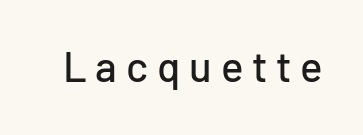
The image shows 42 px sans-serif type, upright; set unusually wide letter spacing (+0.21 em), not underlined; low stroke contrast and a medium x-height.
